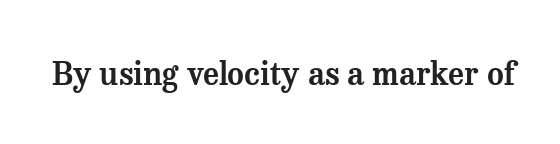
Q: Is the text italic (slanted)? A: No, it is upright.
Q: Is the typeface a serif or a sans-serif typeface? A: Serif.
Q: Is the text underlined? A: No.
Q: Is the spacing between letters normal or unusually wide? A: Normal.
Q: Width (condensed, normal, or wide)? A: Normal.
Q: Stroke contrast? A: Medium.
Q: x-height? A: Medium.
Q: Monospaced? A: No.
